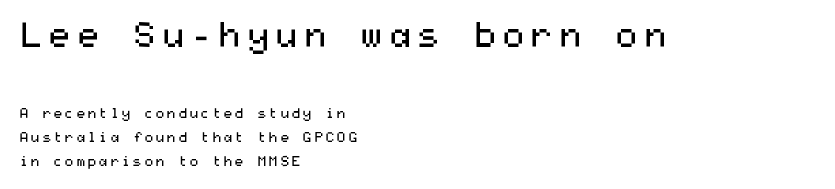
The image shows 35 px regular-weight, wide sans-serif type, upright; set left-aligned, normal line spacing (1.7x), not underlined; the first (top) block is 2.5x larger; medium stroke contrast and a medium x-height.
